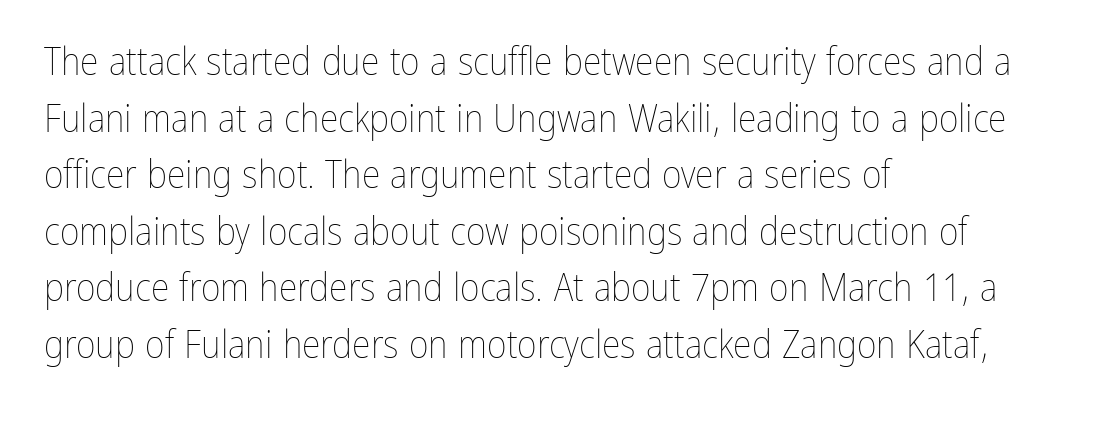
The image shows 38 px thin, condensed type, upright; set left-aligned, normal line spacing (1.49x), normal letter spacing, not underlined; low stroke contrast and a medium x-height.
